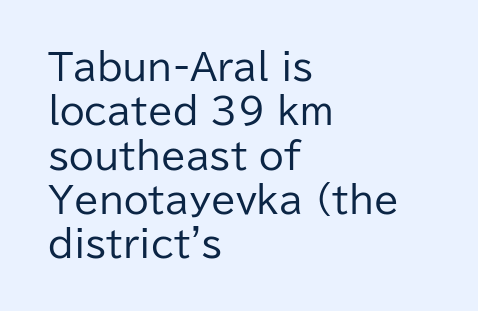
{"serif": "no", "italic": "no", "bold": "no", "weight": "regular", "width": "normal", "stroke_contrast": "low", "x_height": "medium", "monospaced": "no", "underline": "no", "align": "left", "line_spacing_ratio": 1.23, "letter_spacing": "normal", "letter_spacing_em": 0.0, "glyph_px": 36}
